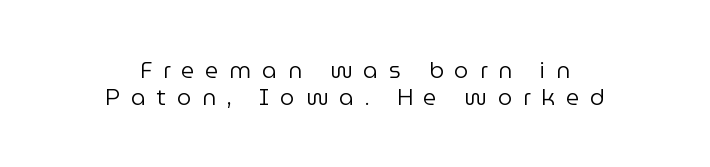
Posture: straight, roman, zero tilt. Underlining? Definitely not there. In terms of letterspacing, this is a distinctly airy, spread setting. In CSS terms this would be text-align: center.
